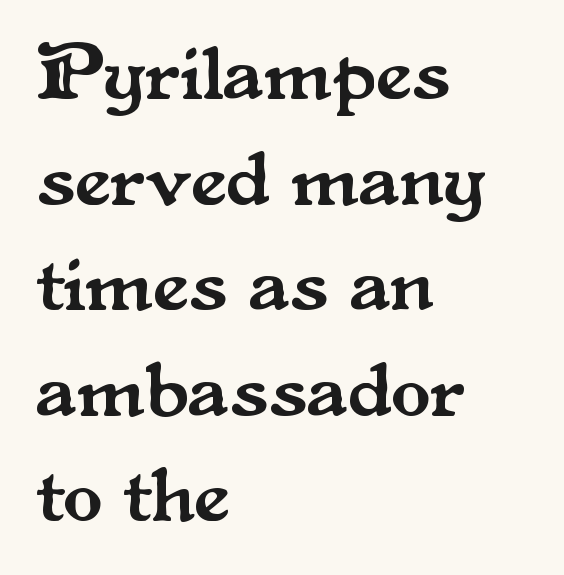
Q: Is the text italic (slanted)? A: No, it is upright.
Q: Is the typeface a serif or a sans-serif typeface? A: Serif.
Q: Is the text underlined? A: No.
Q: How is the paragraph aligned? A: Left-aligned.
Q: Is the spacing between letters normal or unusually wide? A: Normal.
Q: Is the spacing between lines tight, normal or loose? A: Normal.
Q: Width (condensed, normal, or wide)? A: Normal.
Q: Stroke contrast? A: Medium.
Q: x-height? A: Small.
Q: Monospaced? A: No.
